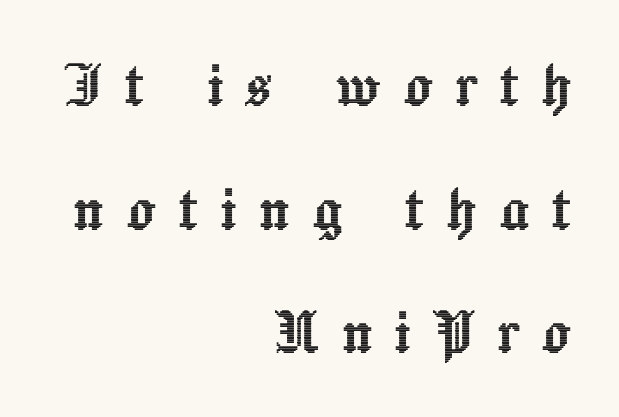
The text block is weighted toward the right margin, trailing off unevenly leftward. Has an underline been added? It has not. A typesetter would call this leading conventional body-copy spacing. The tracking jumps out immediately: characters are airy and widely separated. Do the letters lean? They stand straight.
